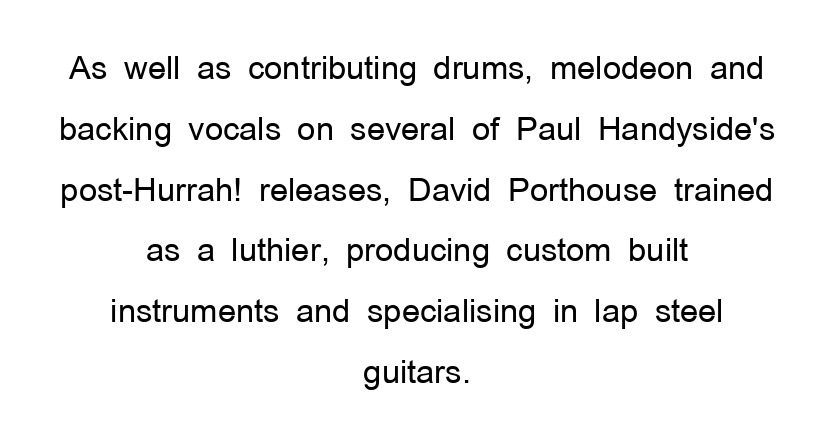
{"serif": "no", "italic": "no", "bold": "no", "weight": "regular", "width": "normal", "stroke_contrast": "low", "x_height": "medium", "monospaced": "no", "underline": "no", "align": "center", "line_spacing": "loose", "line_spacing_ratio": 1.9, "letter_spacing": "normal", "letter_spacing_em": 0.0, "glyph_px": 32}
